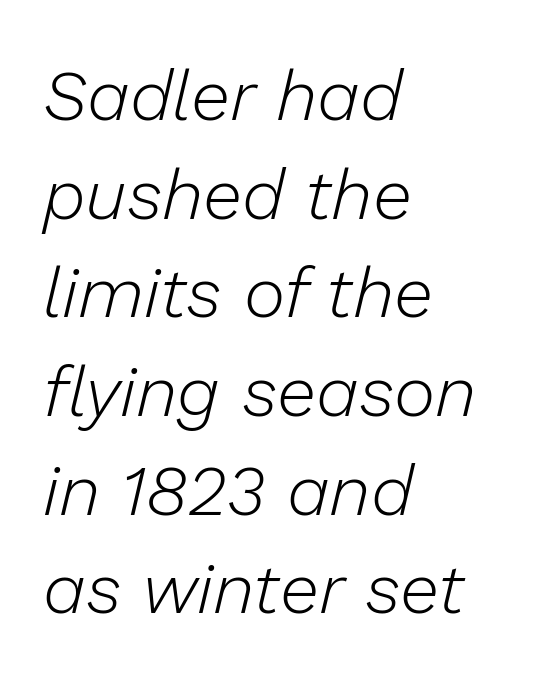
The glyphs look as if they've been sheared to an angle. These lines keep a tight, regular rhythm from letter to letter. Each letter keeps its own natural width here, so spacing adapts to shape. Think standard paragraph weight, or any step lighter than that. The rag falls on the right side of this text block.
